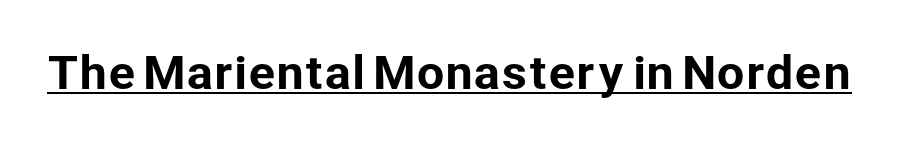
Proportional: the letters do not fall into vertical columns. The text was rendered using a sans face with plain stroke endings. Tall strokes in this sample are plumb rather than angled. Honestly, the letter spacing is just normal — you wouldn't notice it. The rendering uses the underline text-decoration.
